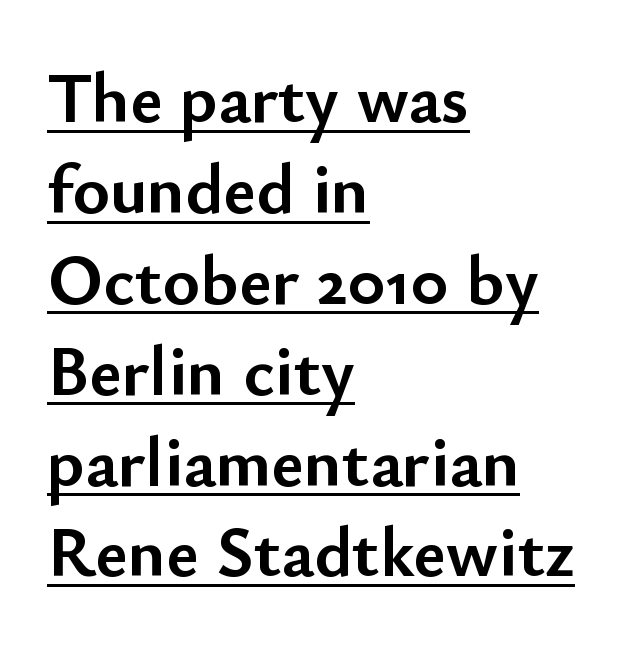
Successive baselines arrive at the customary interval. Quick note: not italic, upright. You could not count columns in this text — the font is proportionally spaced. These characters rest on top of a visible drawn line. In terms of letterspacing, this is plain default setting.
